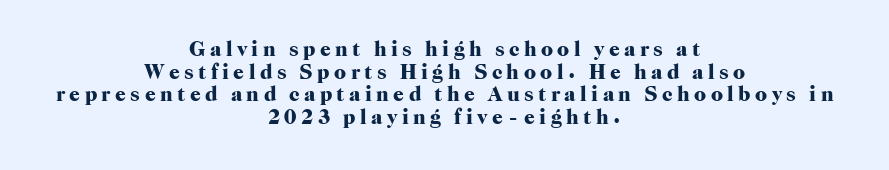
The image shows 21 px bold type, upright; set centered, tight line spacing (1.08x), unusually wide letter spacing (+0.21 em), not underlined.
